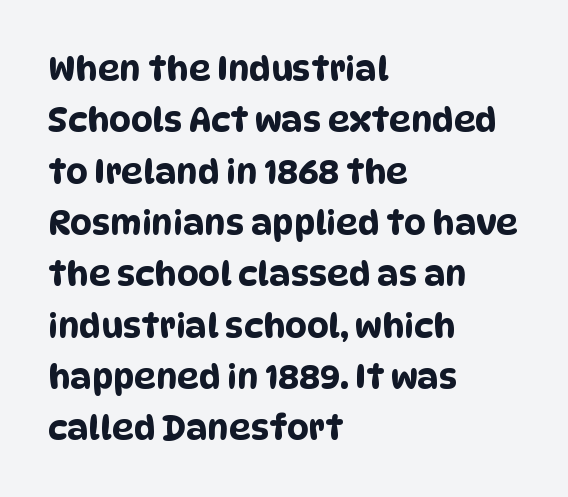
Q: Is the typeface a serif or a sans-serif typeface? A: Sans-serif.
Q: Is the text underlined? A: No.
Q: How is the paragraph aligned? A: Left-aligned.
Q: Is the spacing between letters normal or unusually wide? A: Normal.
Q: Is the spacing between lines tight, normal or loose? A: Normal.
Q: Width (condensed, normal, or wide)? A: Condensed.
Q: Stroke contrast? A: Low.
Q: x-height? A: Large.
Q: Monospaced? A: No.
